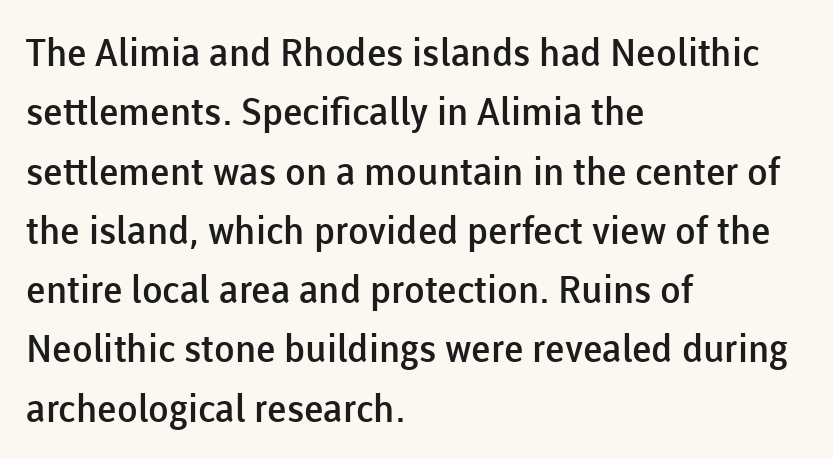
{"serif": "no", "italic": "no", "bold": "semi", "weight": "semibold", "width": "normal", "stroke_contrast": "low", "x_height": "medium", "monospaced": "no", "underline": "no", "align": "left", "line_spacing": "normal", "line_spacing_ratio": 1.56, "letter_spacing": "normal", "letter_spacing_em": 0.0, "glyph_px": 38}
